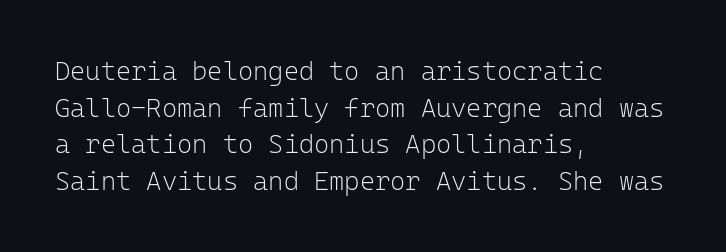
Q: Is the text bold? A: No.
Q: Is the text italic (slanted)? A: No, it is upright.
Q: Is the text underlined? A: No.
Q: How is the paragraph aligned? A: Left-aligned.
Q: Is the spacing between letters normal or unusually wide? A: Normal.
Q: Is the spacing between lines tight, normal or loose? A: Normal.
